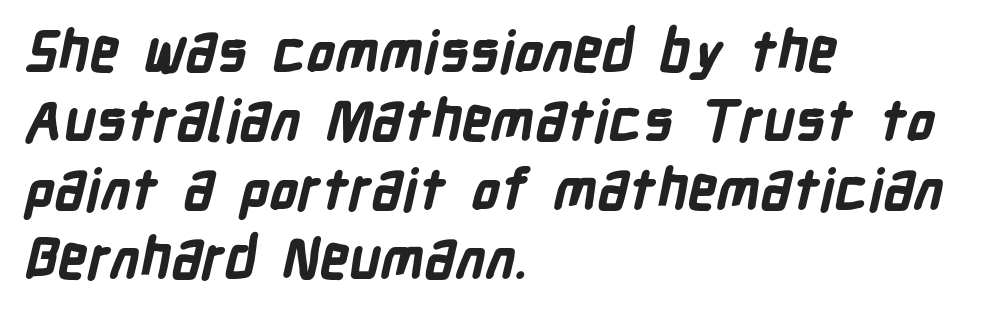
The image shows 57 px bold, condensed sans-serif type; set left-aligned, line spacing 1.21x, normal letter spacing, not underlined; low stroke contrast and a medium x-height.
